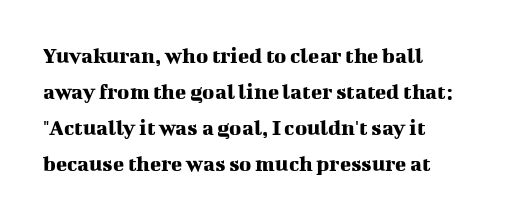
Do the letters lean? They stand straight. What stands out about the letter spacing? Nothing — it is the standard amount. The glyphs are unaccompanied by any horizontal stroke below them. Leading matches the norm, producing a regular column.
